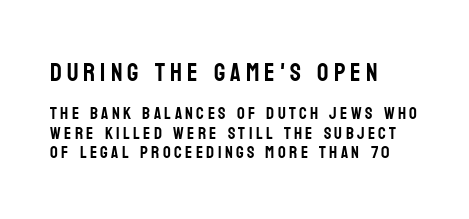
{"italic": "no", "underline": "no", "align": "left", "line_spacing": "tight", "line_spacing_ratio": 1.14, "letter_spacing": "wide", "letter_spacing_em": 0.2, "larger_block": "first", "size_ratio": 1.47, "glyph_px": 25}
